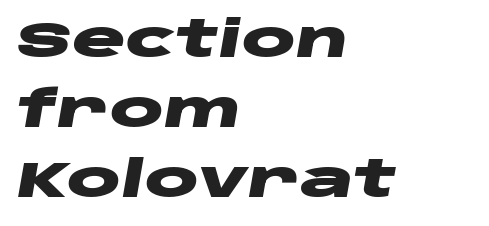
Q: Is the text bold? A: Yes.
Q: Is the text italic (slanted)? A: Yes, it leans right by about 10 degrees.
Q: Is the text underlined? A: No.
Q: How is the paragraph aligned? A: Left-aligned.
Q: Is the spacing between letters normal or unusually wide? A: Normal.
Q: Is the spacing between lines tight, normal or loose? A: Normal.
Q: Width (condensed, normal, or wide)? A: Wide.
Q: Stroke contrast? A: Low.
Q: x-height? A: Large.
Q: Monospaced? A: No.
